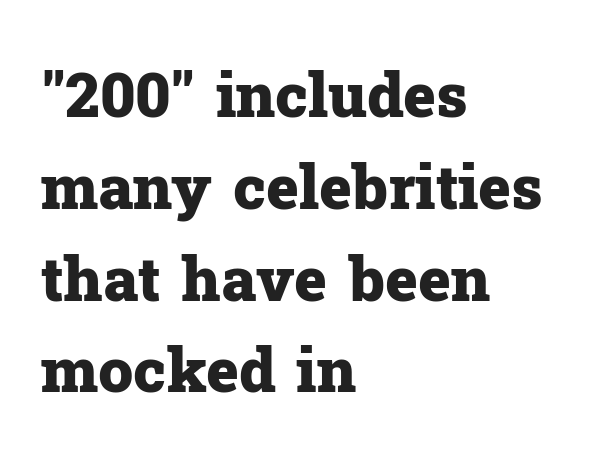
The image shows 62 px heavy serif type, upright; set left-aligned, normal line spacing (1.48x), normal letter spacing, not underlined; low stroke contrast and a medium x-height.
